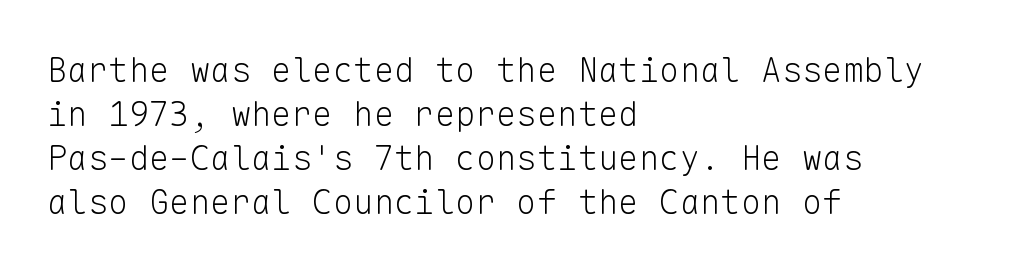
The foot of each line stays bare and open. The rendering keeps characters at their native spacing. One glance says typical: line gaps are just what's usual. Every character sits straight up, as roman type does. Each letter, wide or thin by design, is forced into the same width here. Stem width sits at or under what a default text font uses.
